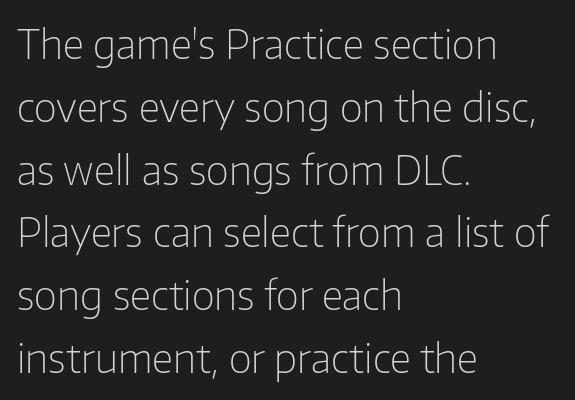
The image shows 40 px light sans-serif type, upright; set left-aligned, normal line spacing (1.57x), normal letter spacing, not underlined; low stroke contrast and a medium x-height.
